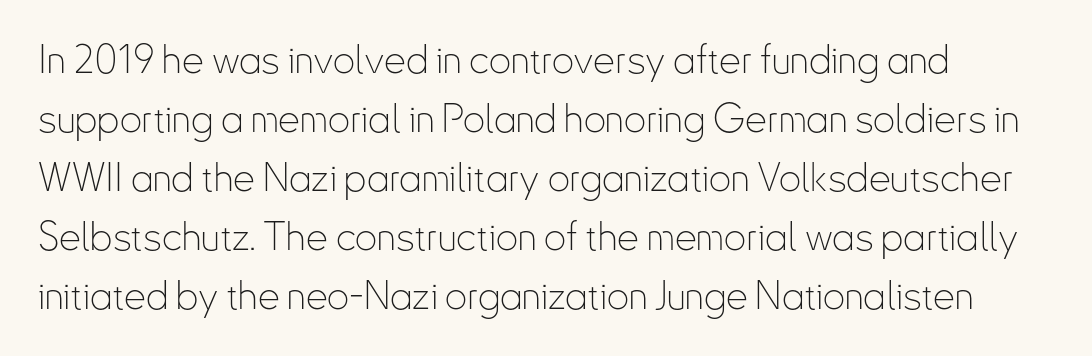
{"serif": "no", "italic": "no", "bold": "no", "weight": "thin", "width": "condensed", "stroke_contrast": "low", "x_height": "small", "monospaced": "no", "underline": "no", "align": "left", "line_spacing": "normal", "line_spacing_ratio": 1.51, "letter_spacing": "normal", "letter_spacing_em": 0.0, "glyph_px": 39}
